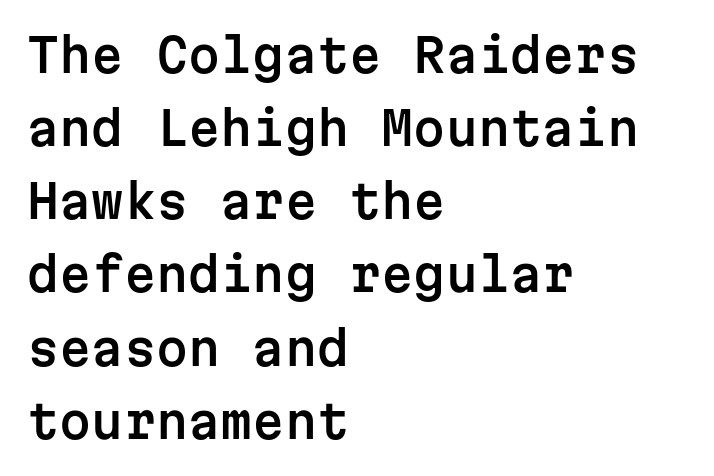
Q: Is the text italic (slanted)? A: No, it is upright.
Q: Is the typeface a serif or a sans-serif typeface? A: Sans-serif.
Q: Is the text underlined? A: No.
Q: How is the paragraph aligned? A: Left-aligned.
Q: Is the spacing between letters normal or unusually wide? A: Normal.
Q: Is the spacing between lines tight, normal or loose? A: Normal.
Q: Width (condensed, normal, or wide)? A: Normal.
Q: Stroke contrast? A: Low.
Q: x-height? A: Medium.
Q: Monospaced? A: Yes.
